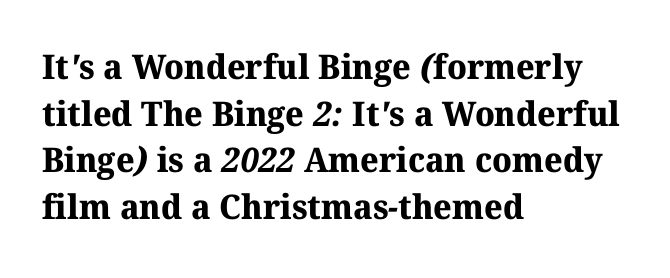
{"serif": "yes", "bold": "yes", "weight": "bold", "width": "normal", "stroke_contrast": "medium", "x_height": "medium", "monospaced": "no", "underline": "no", "align": "left", "line_spacing": "normal", "line_spacing_ratio": 1.37, "letter_spacing": "normal", "letter_spacing_em": 0.0, "glyph_px": 34}
